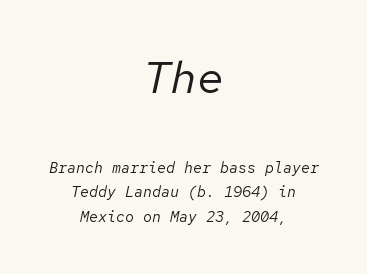
Monospaced: the letters line up in strict vertical columns. Type size steps down from the first block to the second. The letters sit at their default tracking, neither squeezed nor spread. Horizontal bands of white between lines are of average thickness. Typeset on center — no edge is straight. The letterforms sit at book weight or below.
